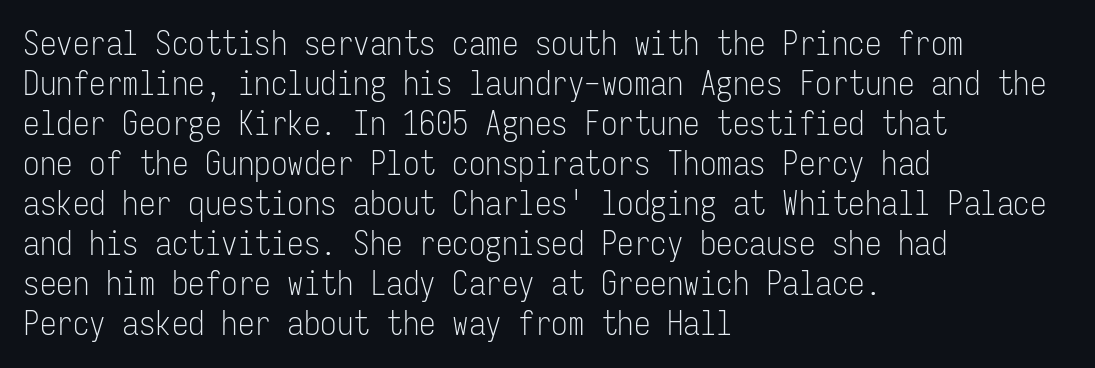
The image shows 33 px light, condensed sans-serif type, upright, monospaced; set left-aligned, line spacing 1.21x, normal letter spacing, not underlined; low stroke contrast and a medium x-height.
